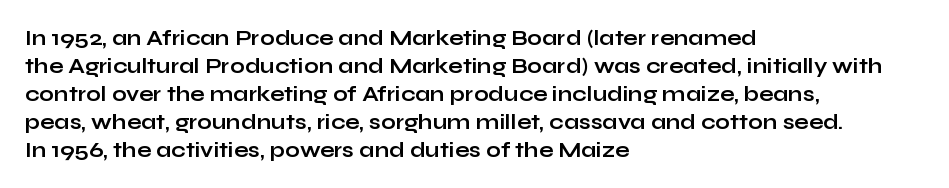
Q: Is the text bold? A: Yes.
Q: Is the text italic (slanted)? A: No, it is upright.
Q: Is the text underlined? A: No.
Q: How is the paragraph aligned? A: Left-aligned.
Q: Is the spacing between letters normal or unusually wide? A: Normal.
Q: Is the spacing between lines tight, normal or loose? A: Normal.
